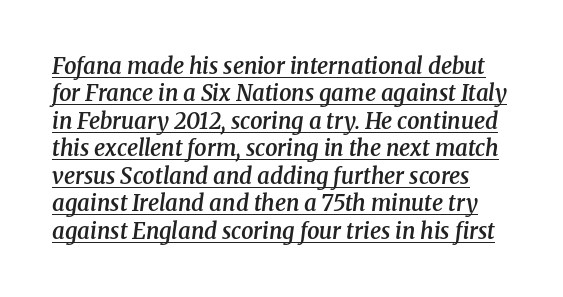
Does a line run under the words? Yes, clearly. The strokes are fattened partway — semibold, not bold. Does the lettering tilt? It does — this is italic. Inter-character spacing is left at the font's built-in metrics.
